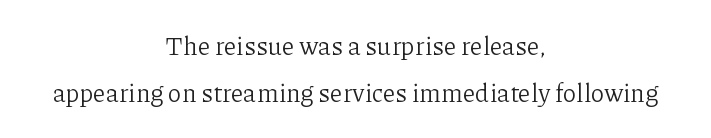
The image shows 25 px text type, upright; set centered, line spacing 1.89x, normal letter spacing, not underlined.
